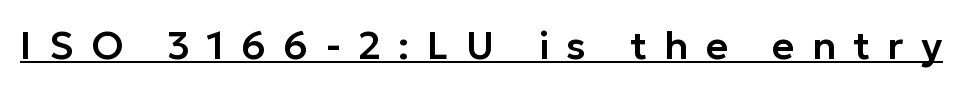
The image shows 39 px sans-serif type, upright; set unusually wide letter spacing (+0.44 em), underlined; low stroke contrast and a medium x-height.
